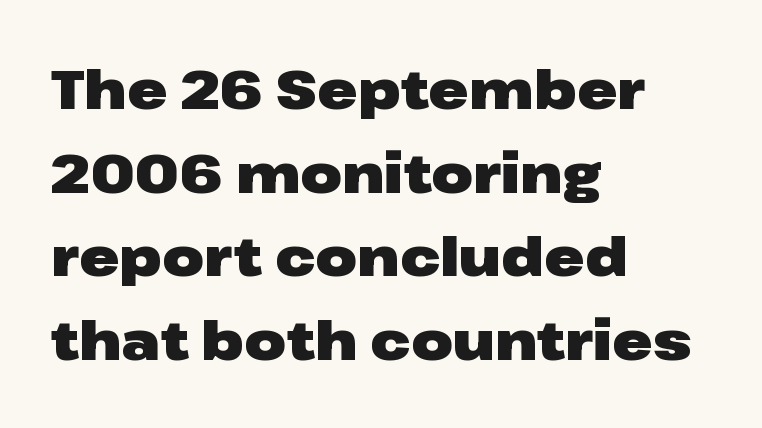
The image shows 54 px heavy, wide sans-serif type, upright; set left-aligned, normal line spacing (1.55x), normal letter spacing, not underlined; low stroke contrast and a medium x-height.
